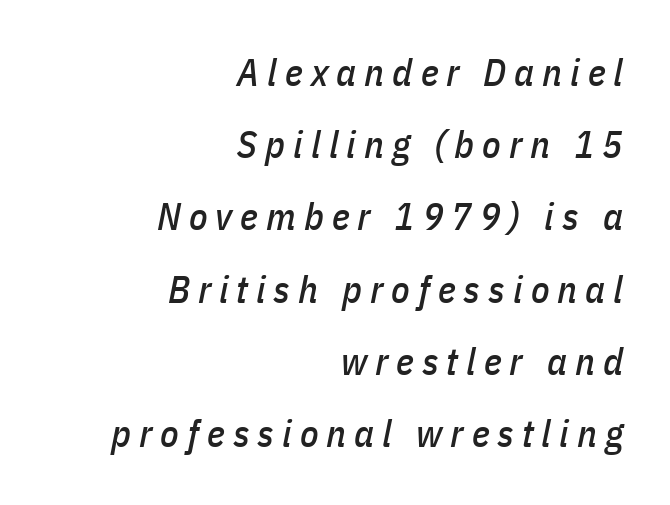
{"italic": "yes", "lean": "right", "slant_degrees": 11, "width": "condensed", "stroke_contrast": "low", "x_height": "medium", "monospaced": "no", "underline": "no", "align": "right", "line_spacing": "loose", "line_spacing_ratio": 1.9, "letter_spacing": "wide", "letter_spacing_em": 0.21, "glyph_px": 38}
